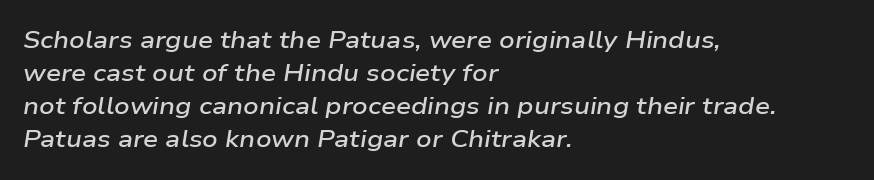
Q: Is the text bold? A: Semi-bold.
Q: Is the text italic (slanted)? A: Yes, it leans right by about 9 degrees.
Q: Is the text underlined? A: No.
Q: How is the paragraph aligned? A: Left-aligned.
Q: Is the spacing between letters normal or unusually wide? A: Normal.
Q: Is the spacing between lines tight, normal or loose? A: Normal.
